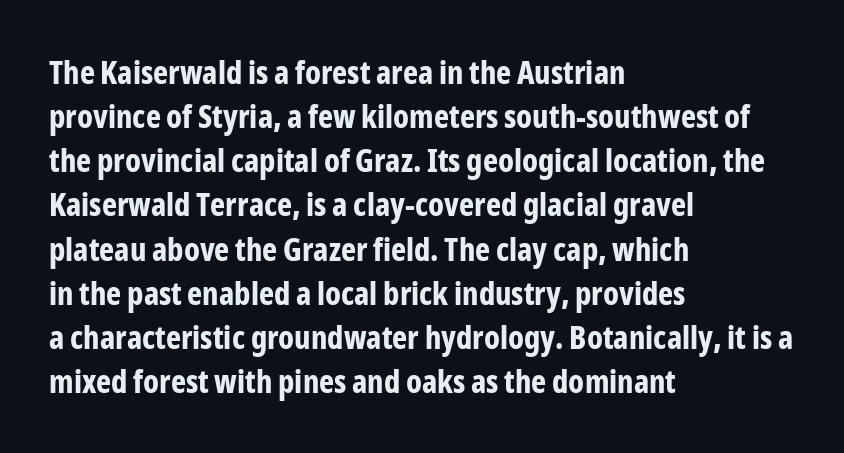
Q: Is the text bold? A: Yes.
Q: Is the text italic (slanted)? A: No, it is upright.
Q: Is the typeface a serif or a sans-serif typeface? A: Sans-serif.
Q: Is the text underlined? A: No.
Q: How is the paragraph aligned? A: Left-aligned.
Q: Is the spacing between letters normal or unusually wide? A: Normal.
Q: Is the spacing between lines tight, normal or loose? A: Normal.
Q: Width (condensed, normal, or wide)? A: Condensed.
Q: Stroke contrast? A: Low.
Q: x-height? A: Medium.
Q: Monospaced? A: No.
